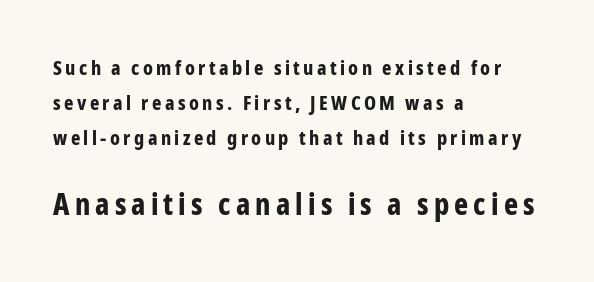
{"serif": "no", "italic": "no", "bold": "yes", "weight": "bold", "width": "condensed", "stroke_contrast": "low", "x_height": "medium", "monospaced": "no", "underline": "no", "align": "left", "line_spacing_ratio": 1.76, "larger_block": "second", "size_ratio": 1.5, "glyph_px": 30}
